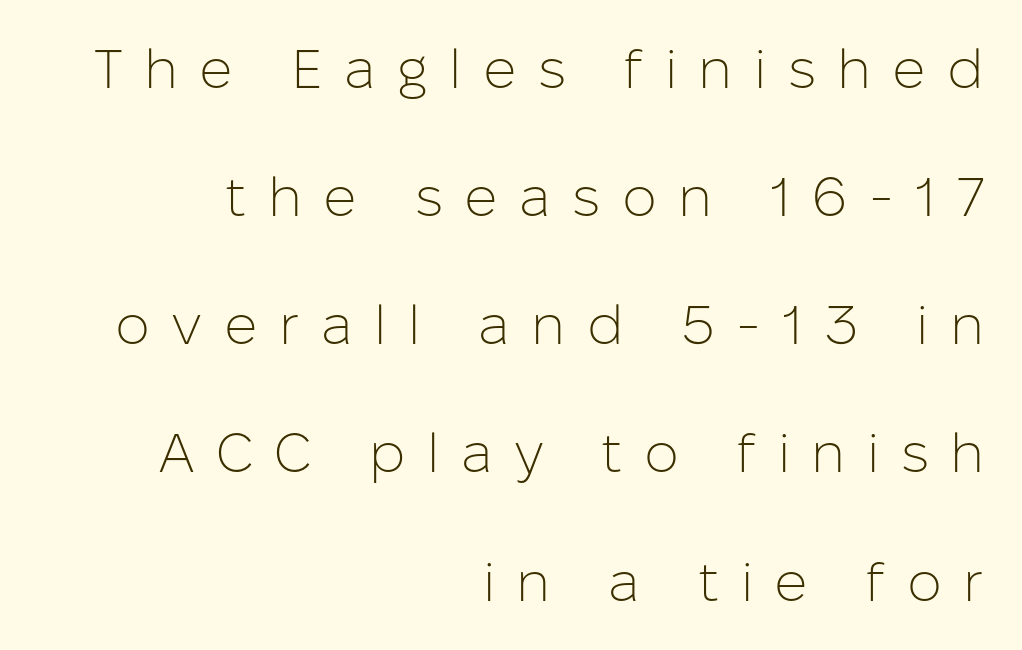
Italic? Not at all — the glyphs are vertical. Stem width sits at or under what a default text font uses. You could not count columns in this text — the font is proportionally spaced. The passage shown has open, widely tracked lettering throughout.
